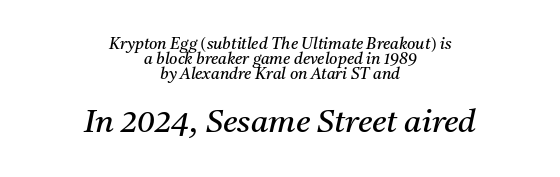
The image shows 32 px regular-weight serif type, italic (leaning right); set centered, tight line spacing (0.95x), normal letter spacing, not underlined; the second (bottom) block is 2.0x larger; medium stroke contrast and a medium x-height.
